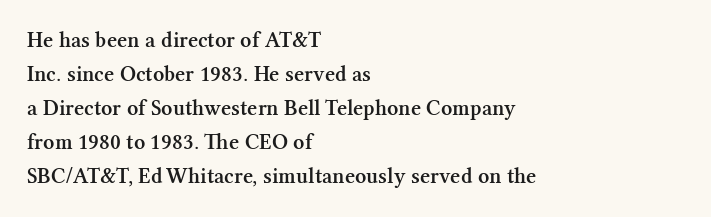
Q: Is the text bold? A: Semi-bold.
Q: Is the text italic (slanted)? A: No, it is upright.
Q: Is the text underlined? A: No.
Q: How is the paragraph aligned? A: Left-aligned.
Q: Is the spacing between letters normal or unusually wide? A: Normal.
Q: Is the spacing between lines tight, normal or loose? A: Normal.
